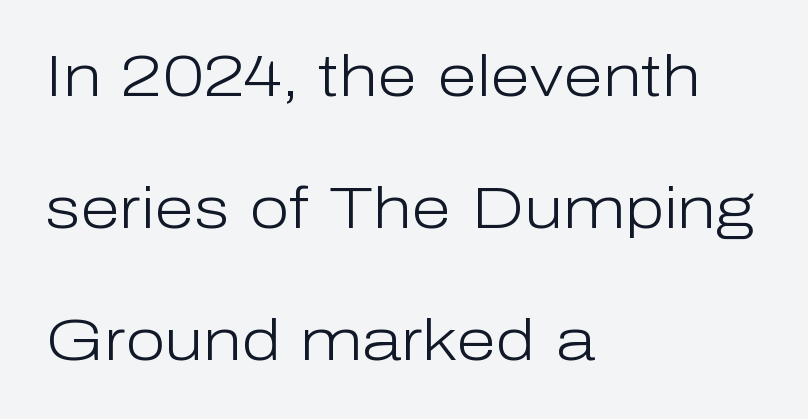
The image shows 58 px light sans-serif type, upright; set left-aligned, loose line spacing (2.28x), normal letter spacing, not underlined; low stroke contrast and a medium x-height.
